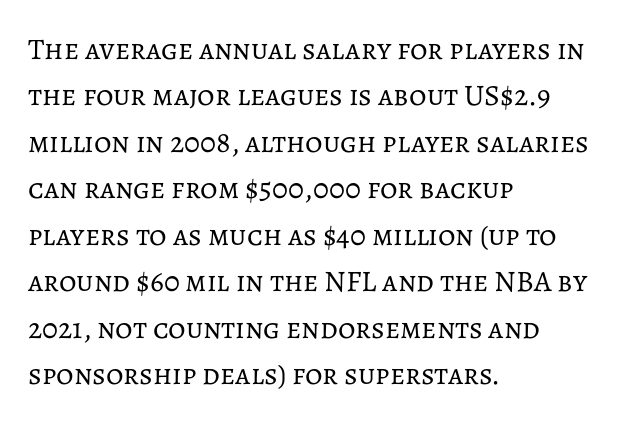
The image shows 30 px regular-weight type, upright; set left-aligned, normal line spacing (1.55x), normal letter spacing, not underlined; low stroke contrast and a medium x-height.
